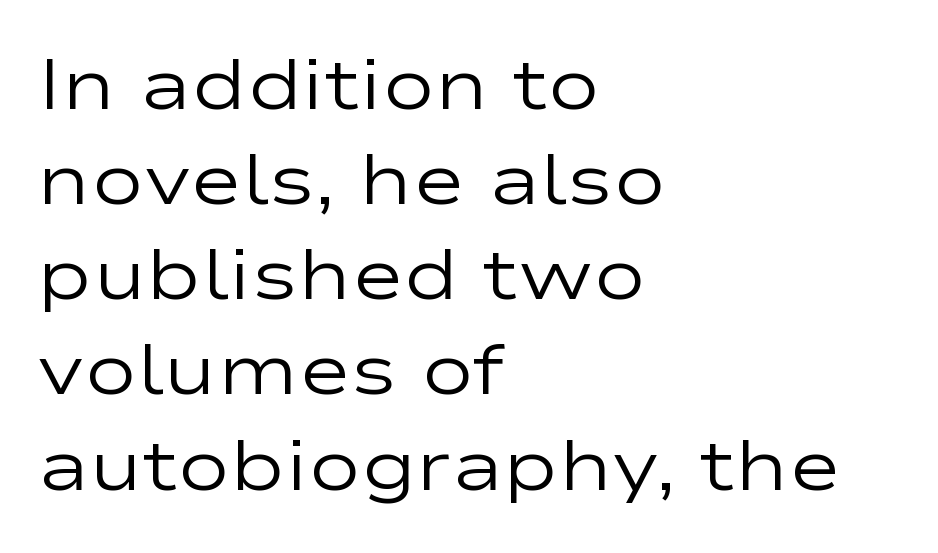
The specimen reads as upright at a glance. The rendering uses natural spacing where letterforms have individual widths. The ragged edge is on the right, which tells us the setting is flush left. Descenders are the only things crossing below the line. This sample uses a sans-serif face.
